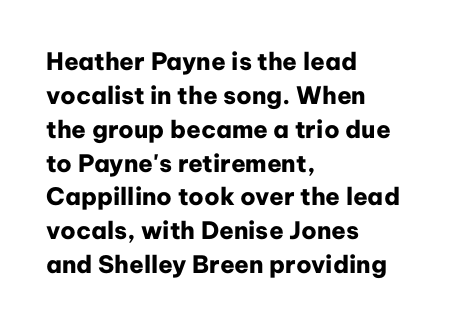
{"italic": "no", "bold": "yes", "underline": "no", "align": "left", "line_spacing": "normal", "line_spacing_ratio": 1.41, "letter_spacing": "normal", "letter_spacing_em": 0.0, "glyph_px": 24}
